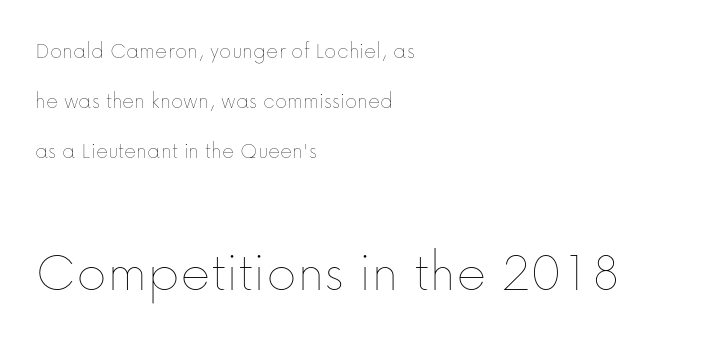
The font's upright variant was chosen for this text. Decoration check: the copy has no underline. Heaviness? Minimal to ordinary, like unemphasized prose. This rendering uses left alignment, leaving the right contour irregular.
